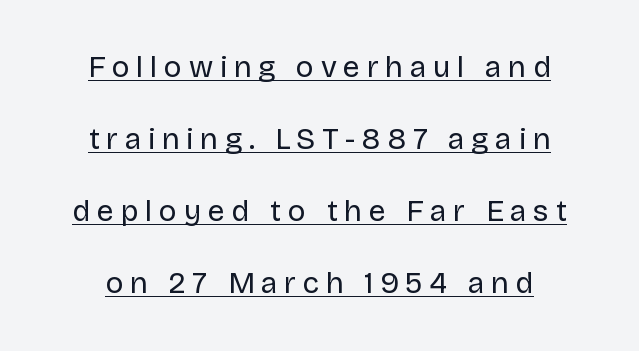
Q: Is the text bold? A: No.
Q: Is the text italic (slanted)? A: No, it is upright.
Q: Is the typeface a serif or a sans-serif typeface? A: Sans-serif.
Q: Is the text underlined? A: Yes.
Q: Is the spacing between letters normal or unusually wide? A: Unusually wide.
Q: Is the spacing between lines tight, normal or loose? A: Loose.
Q: Width (condensed, normal, or wide)? A: Normal.
Q: Stroke contrast? A: Low.
Q: x-height? A: Large.
Q: Monospaced? A: No.
